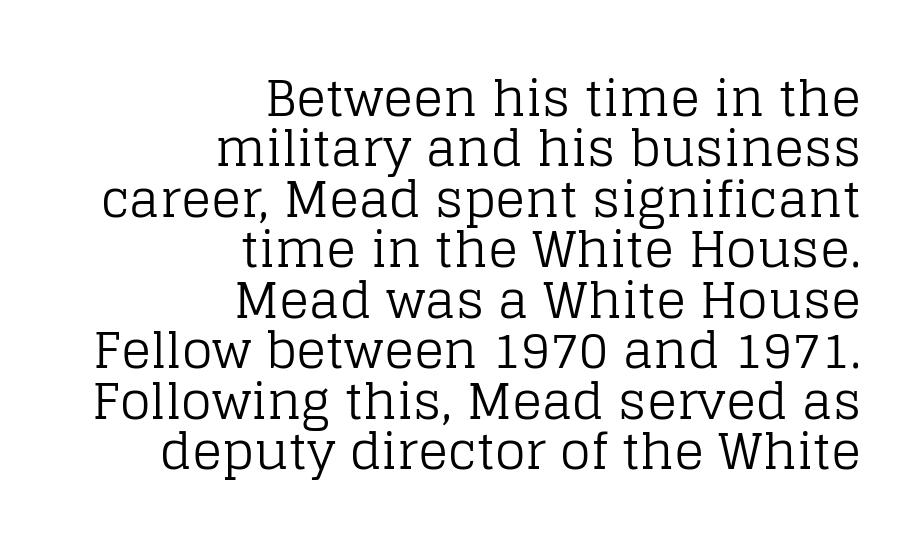
This sample uses an upright cut, with every glyph sitting square on the baseline. Character widths vary here, with narrow letters taking less room than wide ones. The letterforms sit shoulder to shoulder at normal distance. Decoration check: the copy has no underline. Does the type have serifs? Yes, each stem ends in a small foot. Leading is clearly below the norm, producing a dense column.
